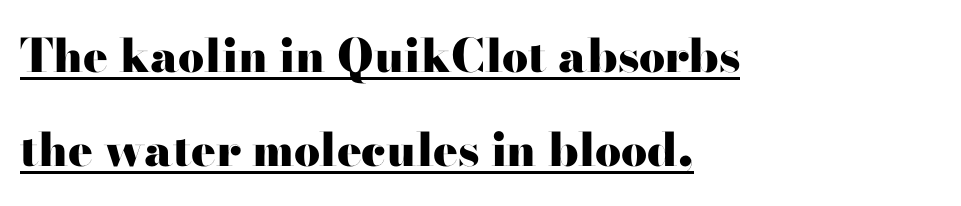
Q: Is the text bold? A: Yes.
Q: Is the text italic (slanted)? A: No, it is upright.
Q: Is the typeface a serif or a sans-serif typeface? A: Serif.
Q: Is the text underlined? A: Yes.
Q: How is the paragraph aligned? A: Left-aligned.
Q: Is the spacing between letters normal or unusually wide? A: Normal.
Q: Is the spacing between lines tight, normal or loose? A: Loose.
Q: Width (condensed, normal, or wide)? A: Wide.
Q: Stroke contrast? A: High.
Q: x-height? A: Small.
Q: Monospaced? A: No.
